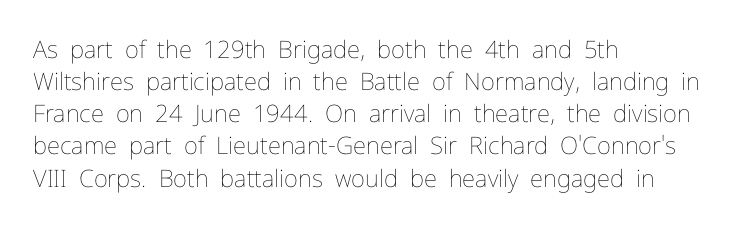
{"italic": "no", "bold": "no", "underline": "no", "align": "left", "line_spacing": "normal", "line_spacing_ratio": 1.34, "letter_spacing": "normal", "letter_spacing_em": 0.0, "glyph_px": 24}
